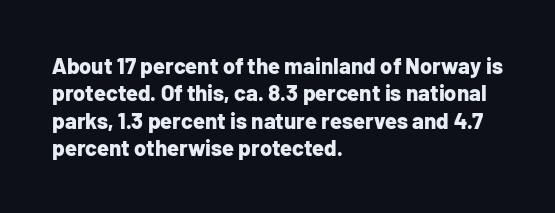
Chunky letters — that's bold for sure. Caption: standard tracking, unaltered. Descenders are the only things crossing below the line. Typeset ragged right — the left edge is the straight one. The letters stand upright; this is a roman face.
